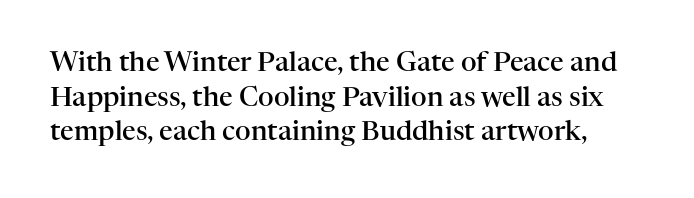
{"italic": "no", "bold": "semi", "underline": "no", "line_spacing": "normal", "line_spacing_ratio": 1.28, "letter_spacing": "normal", "letter_spacing_em": 0.0, "glyph_px": 27}
